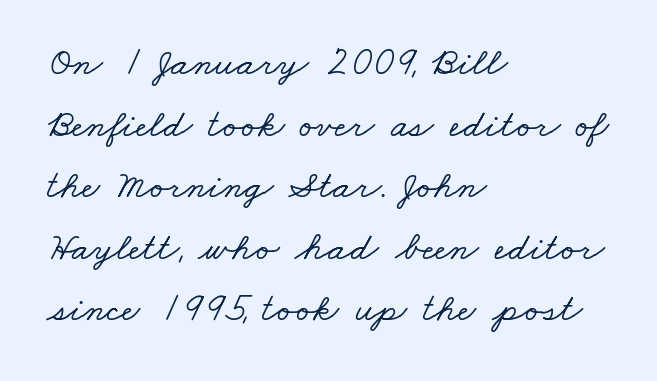
Q: Is the typeface a serif or a sans-serif typeface? A: Serif.
Q: Is the text underlined? A: No.
Q: How is the paragraph aligned? A: Left-aligned.
Q: Is the spacing between letters normal or unusually wide? A: Normal.
Q: Is the spacing between lines tight, normal or loose? A: Normal.
Q: Width (condensed, normal, or wide)? A: Wide.
Q: Stroke contrast? A: Low.
Q: x-height? A: Small.
Q: Monospaced? A: No.
